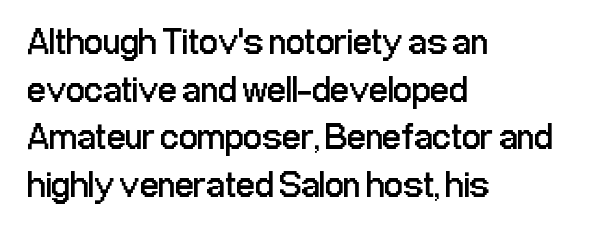
Letter spacing: default. Typographically, this falls in the sans-serif category. Vertical spacing — default. Each letter keeps its own natural width here, so spacing adapts to shape. A typesetter would mark this as roman, not italic.
